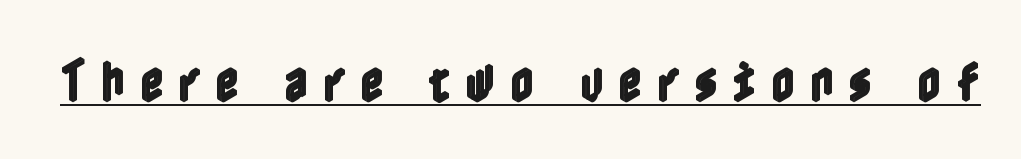
Words appear elongated and porous because spacing is wide. Tall strokes in this sample are plumb rather than angled. The passage shown is underscored from start to finish.
